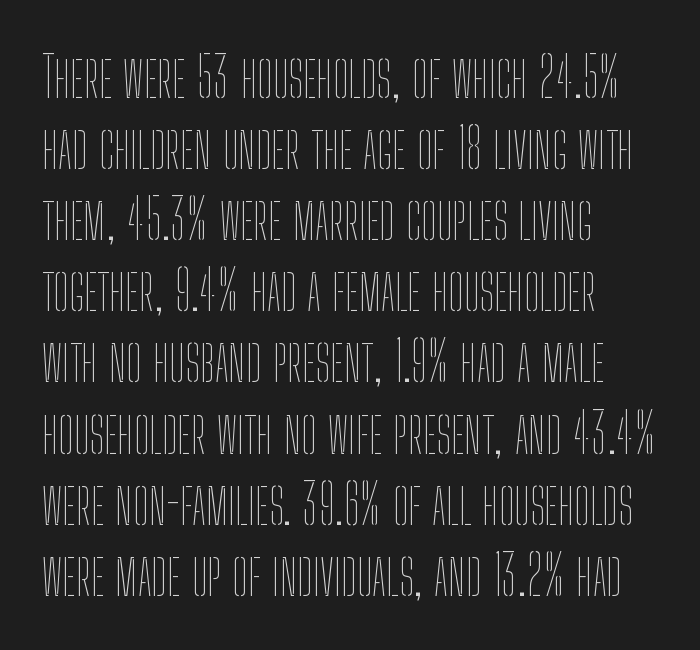
The image shows 56 px thin, condensed type, upright; set left-aligned, normal line spacing (1.27x), normal letter spacing, not underlined; low stroke contrast and a medium x-height.
